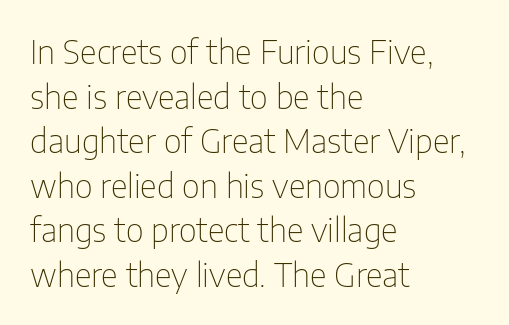
Q: Is the text bold? A: No.
Q: Is the text italic (slanted)? A: No, it is upright.
Q: Is the typeface a serif or a sans-serif typeface? A: Sans-serif.
Q: Is the text underlined? A: No.
Q: How is the paragraph aligned? A: Left-aligned.
Q: Is the spacing between letters normal or unusually wide? A: Normal.
Q: Is the spacing between lines tight, normal or loose? A: Normal.
Q: Width (condensed, normal, or wide)? A: Condensed.
Q: Stroke contrast? A: Low.
Q: x-height? A: Medium.
Q: Monospaced? A: No.
